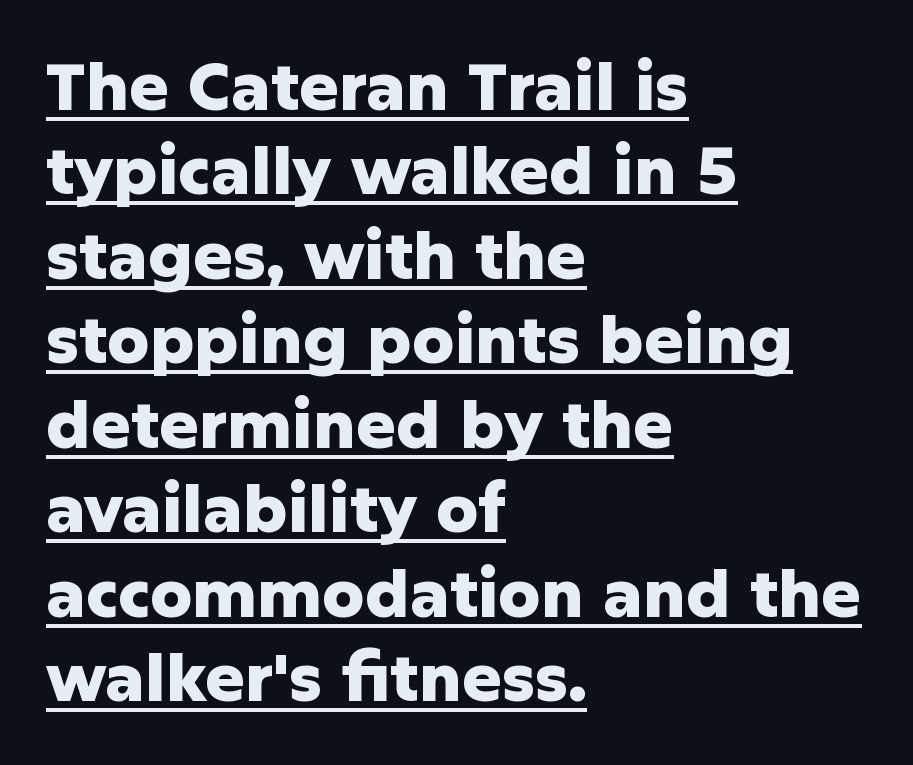
{"serif": "no", "italic": "no", "bold": "yes", "weight": "heavy", "width": "normal", "stroke_contrast": "low", "x_height": "medium", "monospaced": "no", "underline": "yes", "align": "left", "line_spacing": "normal", "line_spacing_ratio": 1.28, "letter_spacing": "normal", "letter_spacing_em": 0.0, "glyph_px": 66}
